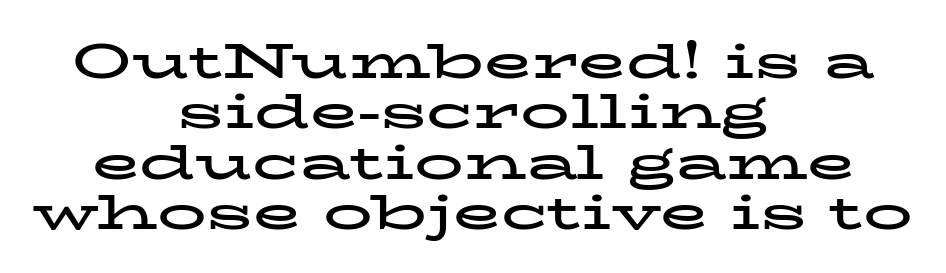
Q: Is the text bold? A: Yes.
Q: Is the text italic (slanted)? A: No, it is upright.
Q: Is the typeface a serif or a sans-serif typeface? A: Serif.
Q: Is the text underlined? A: No.
Q: How is the paragraph aligned? A: Centered.
Q: Is the spacing between letters normal or unusually wide? A: Normal.
Q: Is the spacing between lines tight, normal or loose? A: Tight.
Q: Width (condensed, normal, or wide)? A: Wide.
Q: Stroke contrast? A: Low.
Q: x-height? A: Medium.
Q: Monospaced? A: No.
